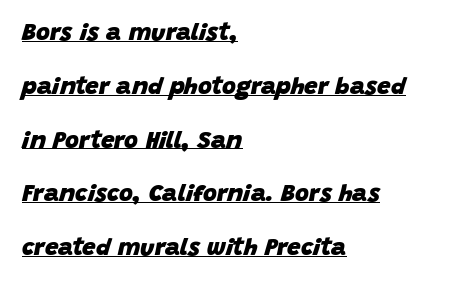
As a designer I'd log this as weight 700, bold. Students, note that the glyphs here touch the page at normal intervals. Descenders here cross a horizontal rule under the line. The vertical gap from one line to the next is large. Compared with a centered layout, this one pins lines to the left instead.
